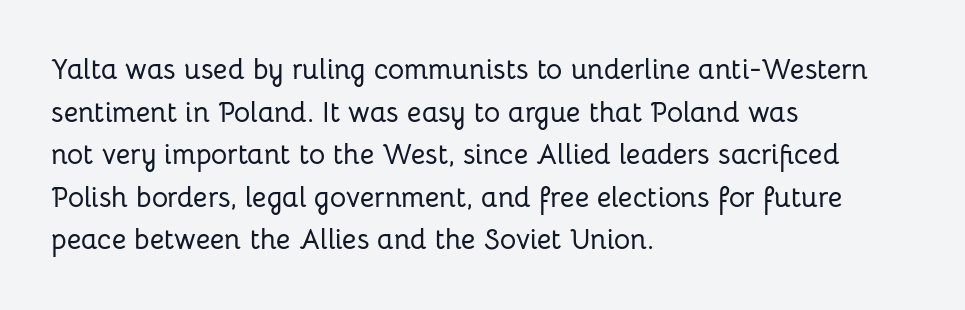
Think of a printed novel: that variable character pitch is what you see here. A typesetter would label this face a sans. The paragraph has a hard left edge and a soft right edge. The font's upright variant was chosen for this text. Inter-character spacing is left at the font's built-in metrics.
